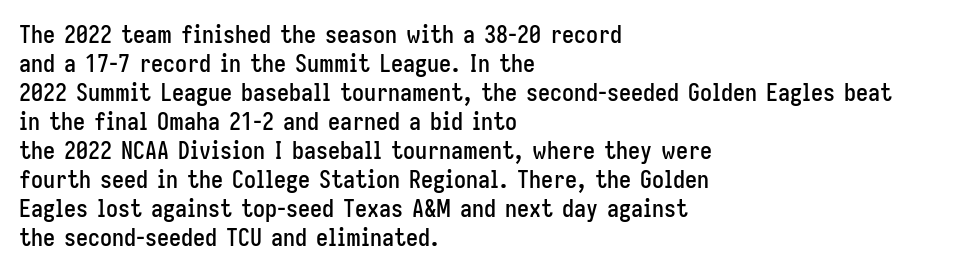
{"italic": "no", "underline": "no", "align": "left", "line_spacing_ratio": 1.21, "letter_spacing": "normal", "letter_spacing_em": 0.0, "glyph_px": 24}
